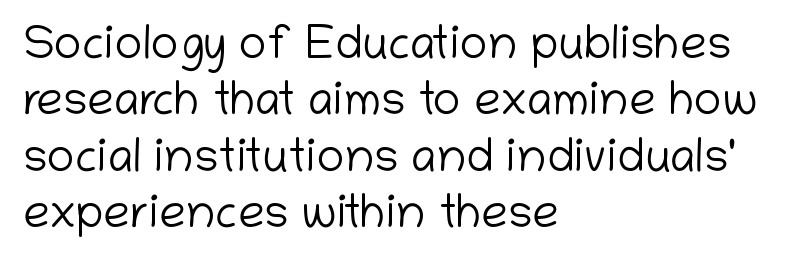
{"serif": "no", "italic": "no", "bold": "no", "weight": "light", "width": "normal", "stroke_contrast": "low", "x_height": "medium", "monospaced": "no", "underline": "no", "align": "left", "line_spacing_ratio": 1.2, "letter_spacing": "normal", "letter_spacing_em": 0.0, "glyph_px": 47}
